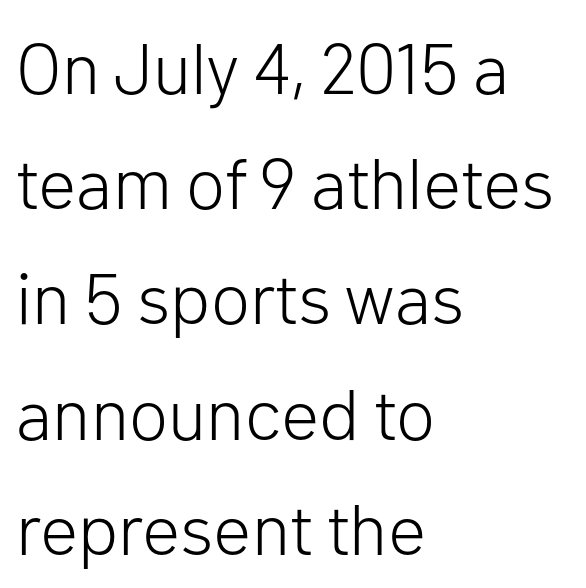
Characters remain perfectly vertical along every line. Type style note: lacks serifs. Compared with a typical body face, this is equally light or lighter still. Does the copy run flush right? No — it runs flush left. A typesetter would call this proportional, since set widths differ per character.
